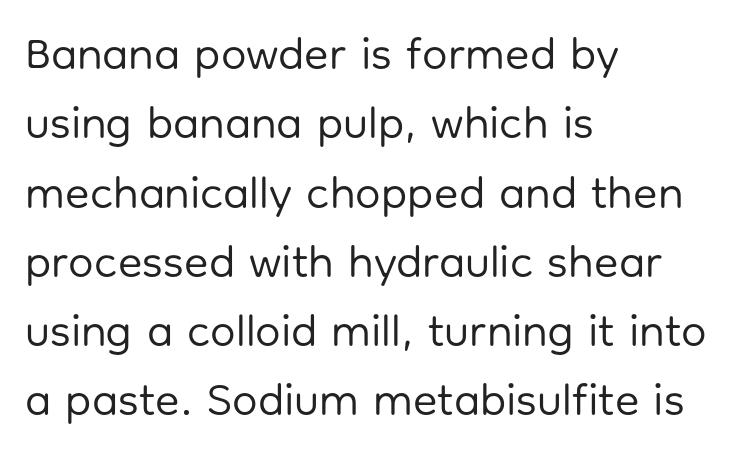
Tracking value appears to be zero — textbook default spacing. Each new line begins a customary step beneath the previous one. The letters look calm and open, with moderate or lighter stems. The gap between lines stays unmarked.
